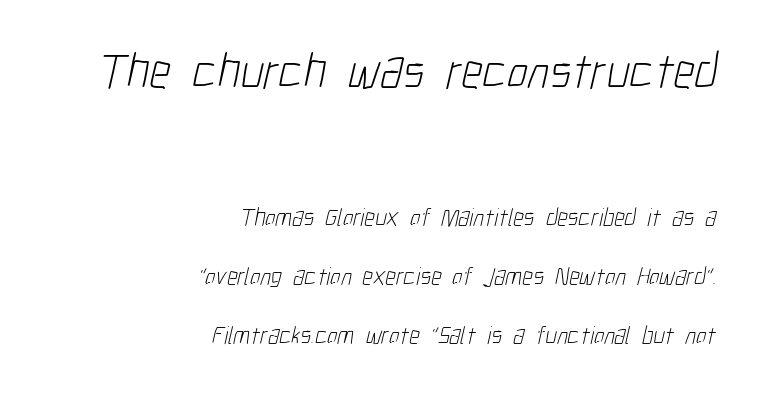
Q: Is the text bold? A: No.
Q: Is the typeface a serif or a sans-serif typeface? A: Sans-serif.
Q: Is the text underlined? A: No.
Q: How is the paragraph aligned? A: Right-aligned.
Q: Is the spacing between letters normal or unusually wide? A: Normal.
Q: Is the spacing between lines tight, normal or loose? A: Loose.
Q: Which block of text is set in a larger size, the first (top) or the second (bottom)? A: The first (top) one.
Q: Width (condensed, normal, or wide)? A: Condensed.
Q: Stroke contrast? A: Low.
Q: x-height? A: Medium.
Q: Monospaced? A: No.
